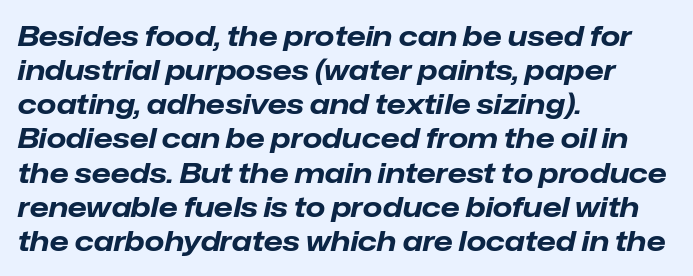
Is this a fixed-width face? No — the glyphs have proportional, varying widths. These words are printed bold, with thick strokes throughout. Is the type slanted? Yes — the strokes lean at a clear angle. The letterforms sit shoulder to shoulder at normal distance. The paragraph has a hard left edge and a soft right edge.
